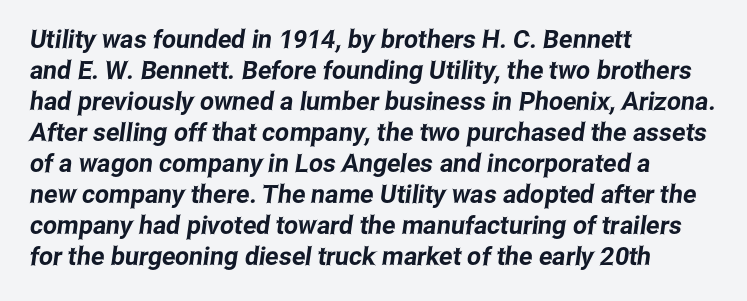
The image shows 25 px text type; set left-aligned, line spacing 1.24x, normal letter spacing, not underlined.
